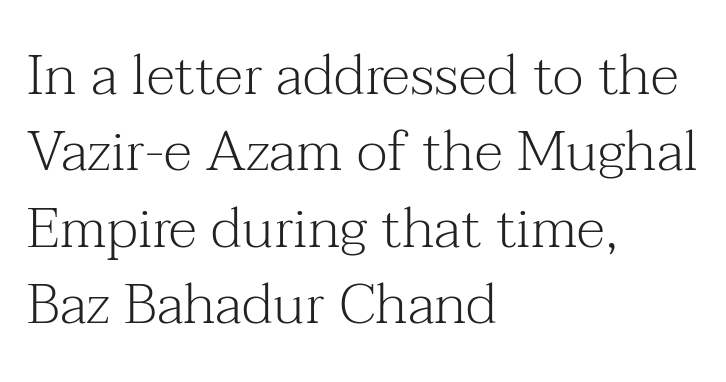
Tracking value appears to be zero — textbook default spacing. The axis of the letterforms is exactly vertical. Caption: face not bold, strokes unweighted. Character widths vary here, with narrow letters taking less room than wide ones. Short and long lines alike share a common starting point at left. This rendering features lettering with no underline.
